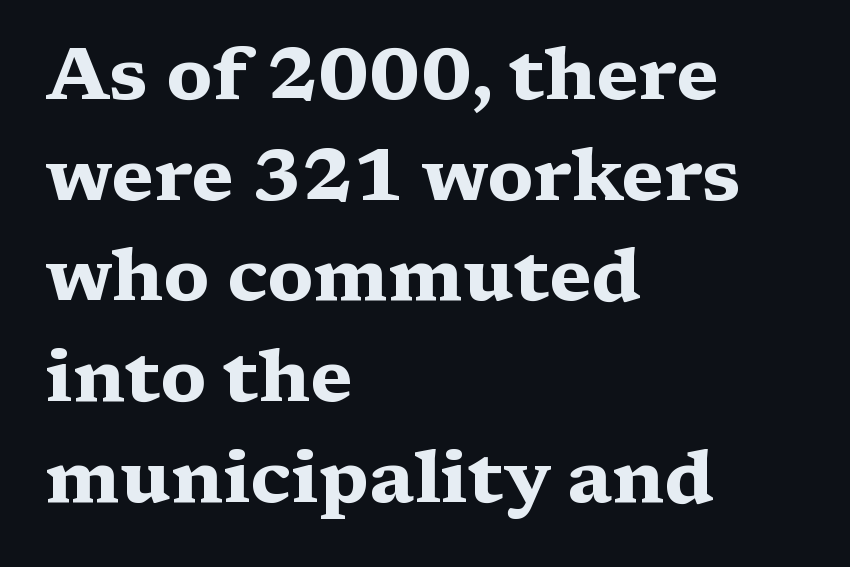
Are there feet on the stems? There are — it's a serif. Clear beneath every line of the passage. Layout note: lines flush left. Letter spacing: default. The rendering uses natural spacing where letterforms have individual widths. Students, observe: this is what conventionally led text looks like.
